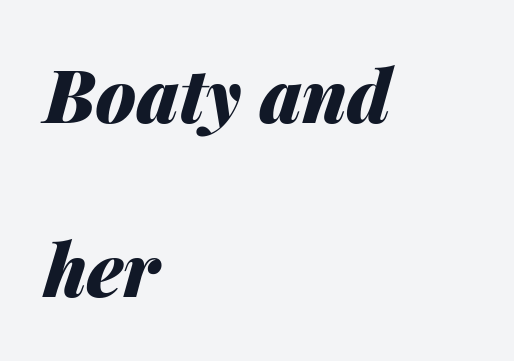
{"italic": "yes", "lean": "right", "slant_degrees": 14, "bold": "yes", "weight": "heavy", "width": "normal", "stroke_contrast": "medium", "x_height": "medium", "monospaced": "no", "underline": "no", "align": "left", "line_spacing": "loose", "line_spacing_ratio": 2.39, "letter_spacing": "normal", "letter_spacing_em": 0.0, "glyph_px": 73}
